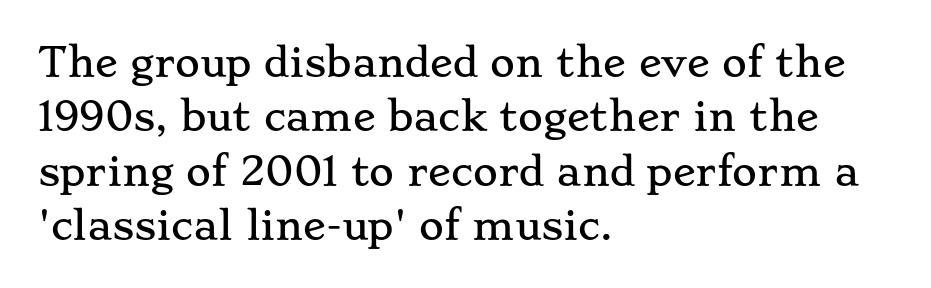
The image shows 38 px wide serif type, upright; set left-aligned, normal line spacing (1.43x), normal letter spacing, not underlined; low stroke contrast and a small x-height.
